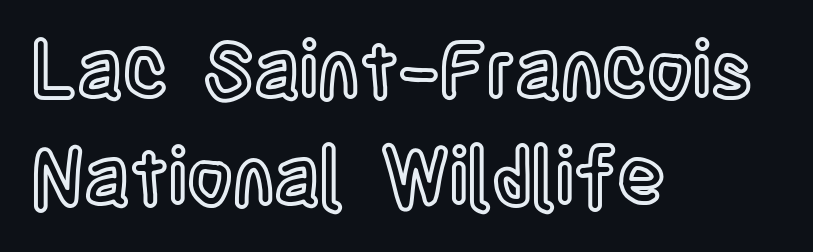
Q: Is the text italic (slanted)? A: No, it is upright.
Q: Is the text underlined? A: No.
Q: How is the paragraph aligned? A: Left-aligned.
Q: Is the spacing between letters normal or unusually wide? A: Normal.
Q: Is the spacing between lines tight, normal or loose? A: Normal.
Q: Width (condensed, normal, or wide)? A: Condensed.
Q: x-height? A: Large.
Q: Monospaced? A: No.
